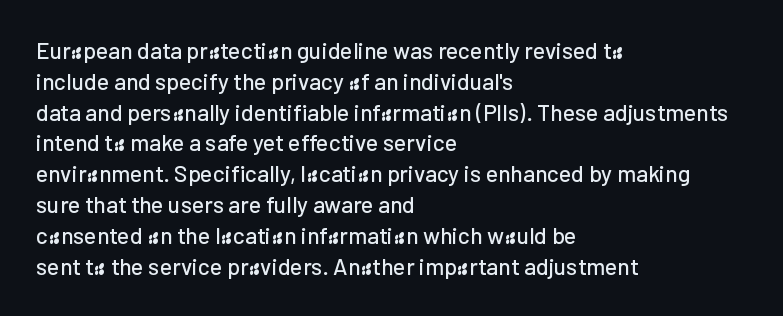
The glyphs are unaccompanied by any horizontal stroke below them. Quick note: not italic, upright. Each word holds together tightly as a unit, with standard inter-letter gaps. The paragraph shown leans on its left margin. Does the leading feel generous? No, just average.
